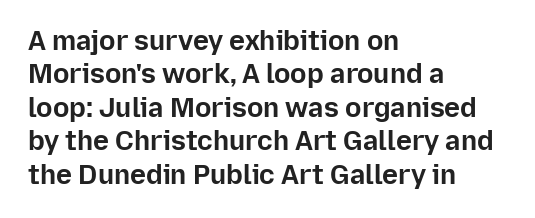
Q: Is the text bold? A: Yes.
Q: Is the text italic (slanted)? A: No, it is upright.
Q: Is the text underlined? A: No.
Q: How is the paragraph aligned? A: Left-aligned.
Q: Is the spacing between letters normal or unusually wide? A: Normal.
